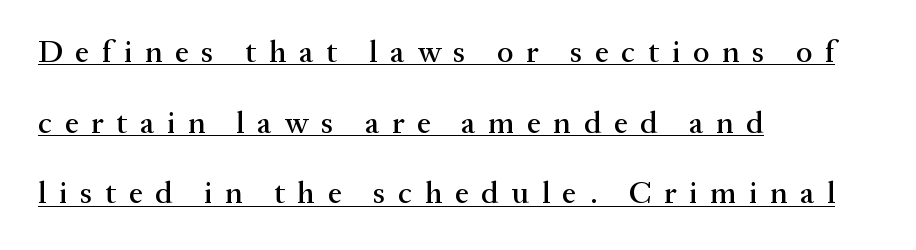
{"serif": "yes", "italic": "no", "width": "normal", "stroke_contrast": "medium", "x_height": "medium", "monospaced": "no", "underline": "yes", "align": "left", "line_spacing": "loose", "line_spacing_ratio": 2.28, "letter_spacing": "wide", "letter_spacing_em": 0.41, "glyph_px": 31}
